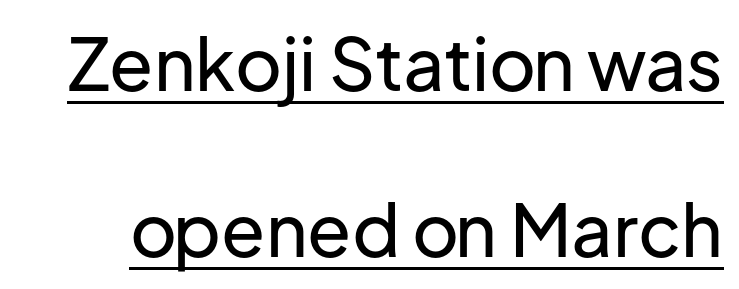
The image shows 72 px sans-serif type, upright; set loose line spacing (2.3x), normal letter spacing, underlined; low stroke contrast and a medium x-height.
